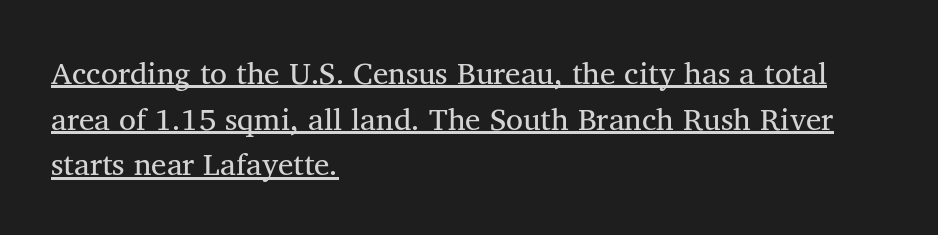
The image shows 31 px regular-weight serif type, upright; set left-aligned, normal line spacing (1.47x), normal letter spacing, underlined; medium stroke contrast and a medium x-height.
